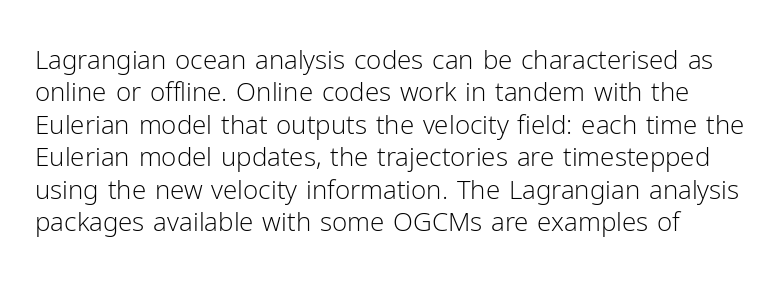
Q: Is the text bold? A: No.
Q: Is the text italic (slanted)? A: No, it is upright.
Q: Is the text underlined? A: No.
Q: Is the spacing between letters normal or unusually wide? A: Normal.
Q: Is the spacing between lines tight, normal or loose? A: Normal.
